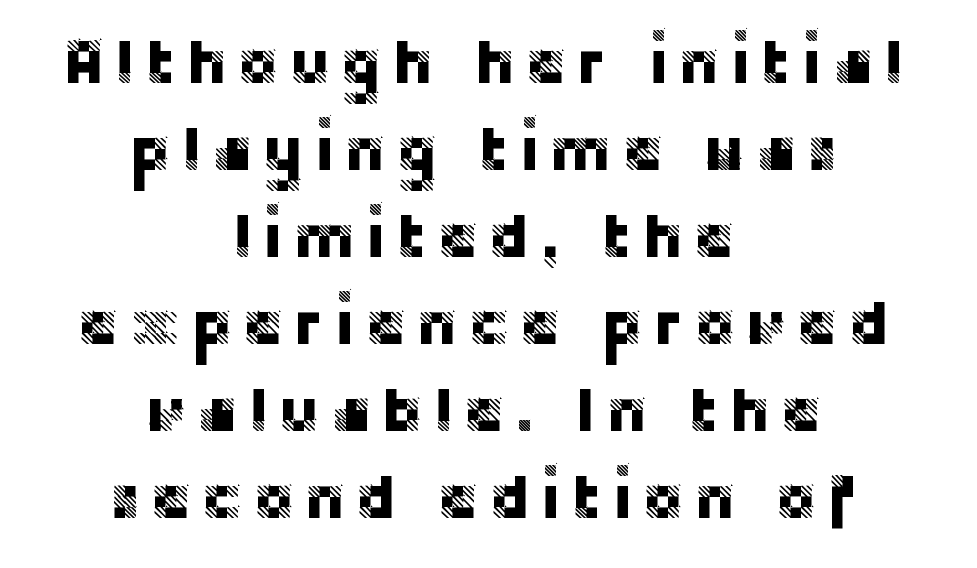
{"serif": "no", "italic": "no", "width": "normal", "stroke_contrast": "low", "x_height": "large", "monospaced": "no", "underline": "no", "align": "center", "line_spacing": "normal", "line_spacing_ratio": 1.38, "glyph_px": 63}
